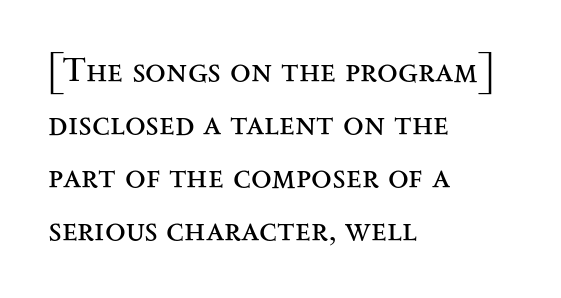
Typographically, this falls in the serif category. Spacing verdict: proportional, widths tailored to each character. Horizontally, the lines are justified to the leading edge only. Honestly, the letter spacing is just normal — you wouldn't notice it.
